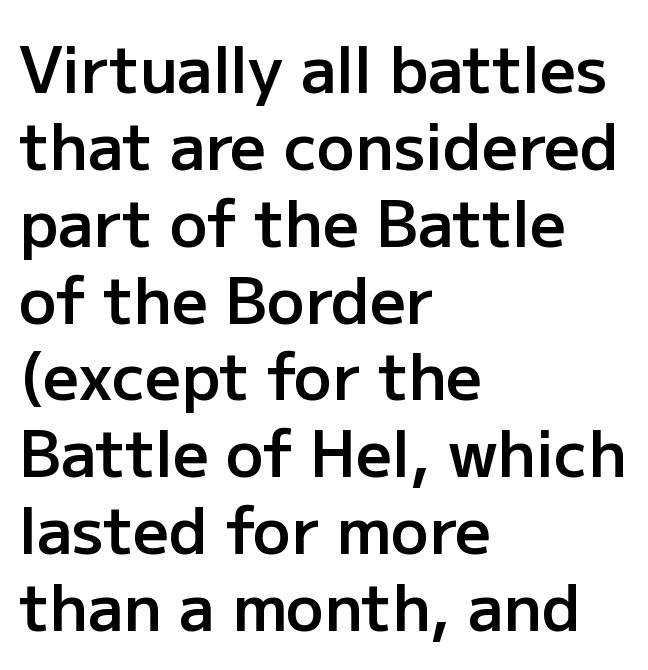
{"serif": "no", "italic": "no", "bold": "semi", "weight": "semibold", "width": "normal", "stroke_contrast": "low", "x_height": "medium", "monospaced": "no", "underline": "no", "align": "left", "line_spacing_ratio": 1.22, "letter_spacing": "normal", "letter_spacing_em": 0.0, "glyph_px": 63}
